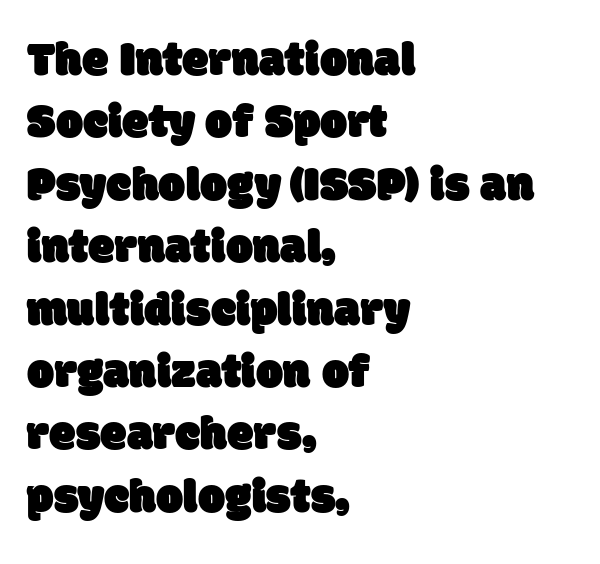
The image shows 48 px sans-serif type; set left-aligned, normal line spacing (1.3x), normal letter spacing, not underlined; low stroke contrast and a large x-height.
